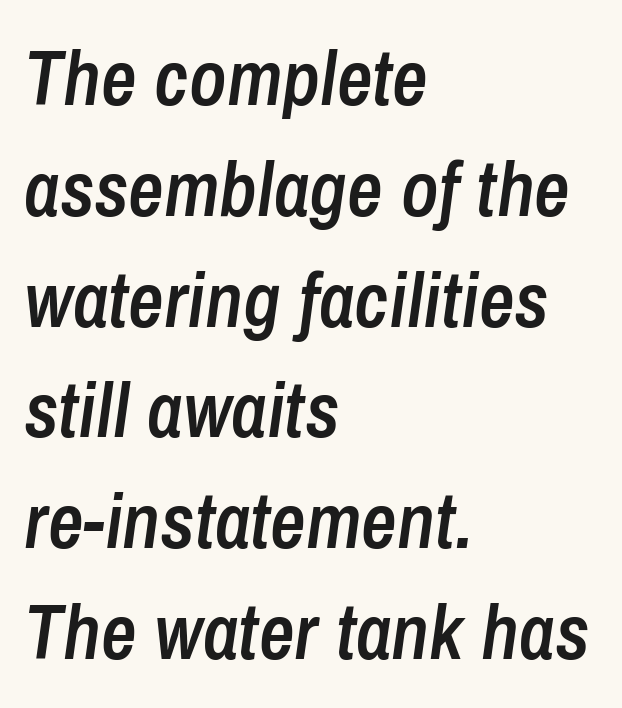
Q: Is the text bold? A: Semi-bold.
Q: Is the text italic (slanted)? A: Yes, it leans right by about 8 degrees.
Q: Is the text underlined? A: No.
Q: How is the paragraph aligned? A: Left-aligned.
Q: Is the spacing between letters normal or unusually wide? A: Normal.
Q: Is the spacing between lines tight, normal or loose? A: Normal.
Q: Width (condensed, normal, or wide)? A: Condensed.
Q: Stroke contrast? A: Low.
Q: x-height? A: Medium.
Q: Monospaced? A: No.
